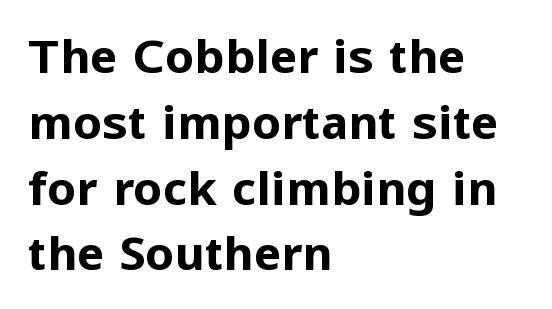
{"serif": "no", "italic": "no", "bold": "yes", "weight": "bold", "width": "normal", "stroke_contrast": "low", "x_height": "medium", "monospaced": "no", "underline": "no", "align": "left", "line_spacing": "normal", "line_spacing_ratio": 1.43, "letter_spacing": "normal", "letter_spacing_em": 0.0, "glyph_px": 46}
